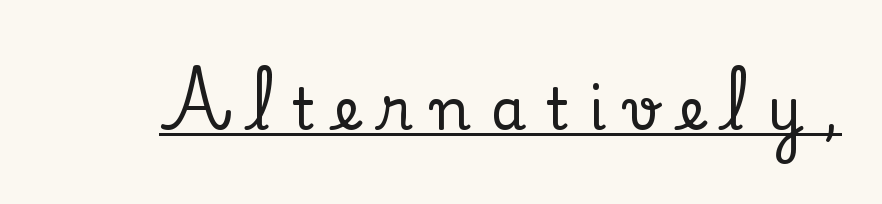
Short note: letters widely spaced. The letters stand straight up with perfectly vertical stems. The face used here is proportionally spaced, like ordinary book or web type. Glance below the letters and you will spot a drawn line. The face used here is seriffed, in the tradition of book romans.
